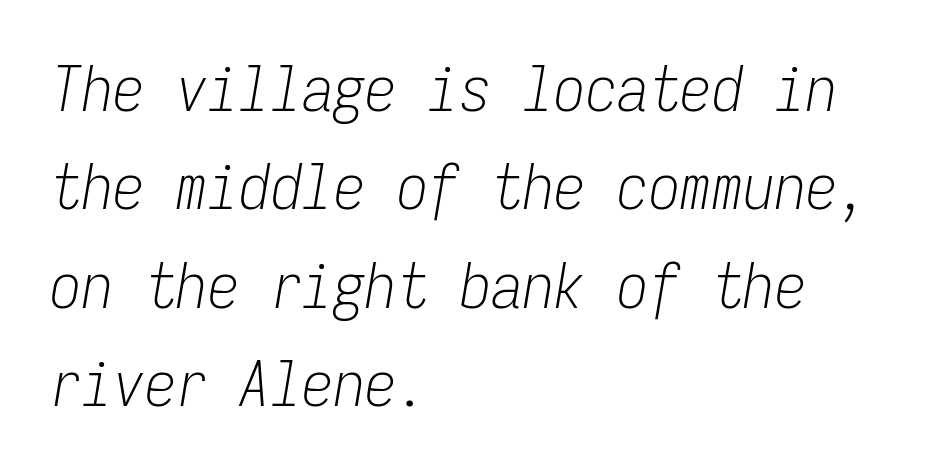
Observe the ordinary spacing: letters are neighbours, not strangers. Rows of type keep a routine distance in the vertical direction. The strokes are not fattened; the text isn't bold. Notice how the stems are inclined rather than vertical — that's the hallmark of italics. Reading down the block, your eye returns to a fixed left position each line. A clean baseline with only descenders dipping below it.
